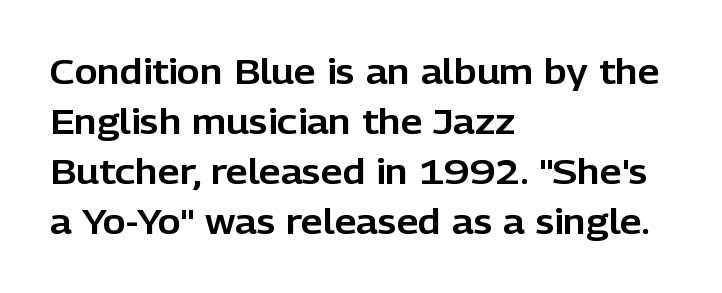
Q: Is the text italic (slanted)? A: No, it is upright.
Q: Is the typeface a serif or a sans-serif typeface? A: Sans-serif.
Q: Is the text underlined? A: No.
Q: How is the paragraph aligned? A: Left-aligned.
Q: Is the spacing between letters normal or unusually wide? A: Normal.
Q: Is the spacing between lines tight, normal or loose? A: Normal.
Q: Width (condensed, normal, or wide)? A: Normal.
Q: Stroke contrast? A: Low.
Q: x-height? A: Medium.
Q: Monospaced? A: No.
